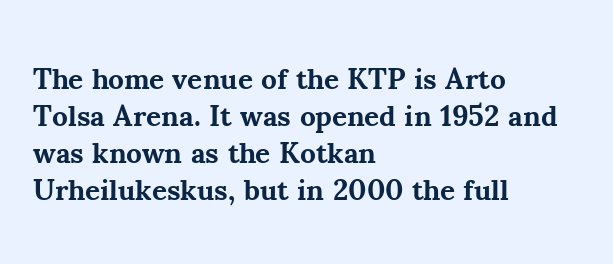
{"serif": "yes", "italic": "no", "bold": "yes", "weight": "bold", "width": "normal", "stroke_contrast": "medium", "x_height": "small", "monospaced": "no", "underline": "no", "align": "left", "line_spacing": "normal", "line_spacing_ratio": 1.28, "letter_spacing": "normal", "letter_spacing_em": 0.0, "glyph_px": 29}
